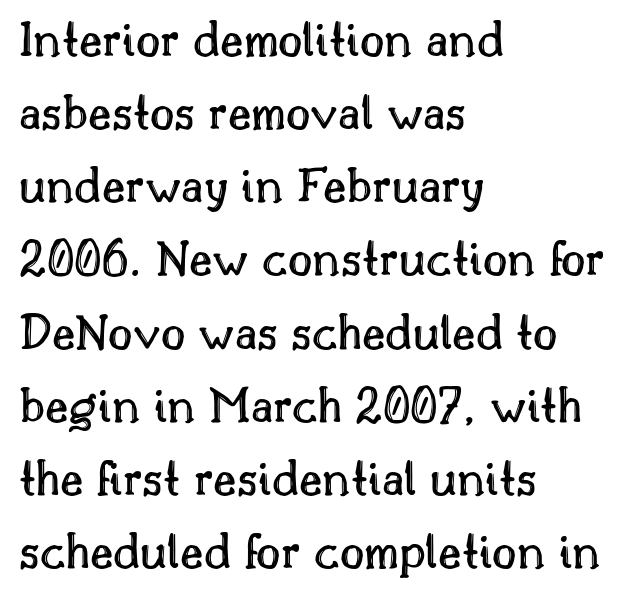
{"italic": "no", "width": "normal", "x_height": "small", "monospaced": "no", "underline": "no", "align": "left", "line_spacing": "normal", "line_spacing_ratio": 1.38, "letter_spacing": "normal", "letter_spacing_em": 0.0, "glyph_px": 53}
